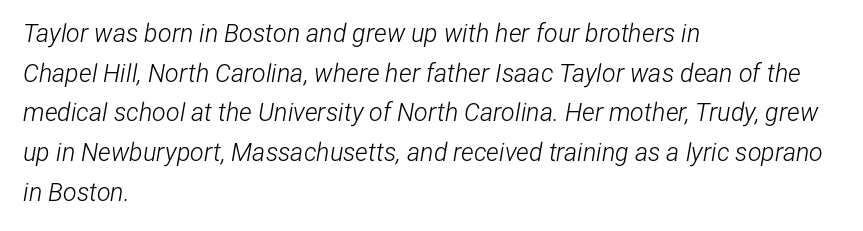
Descenders are the only things crossing below the line. Default kerning and tracking; the words read as compact shapes. The rendering applies a slant to the glyphs. Is this a heavy cut? Hardly; it is regular or lighter.
